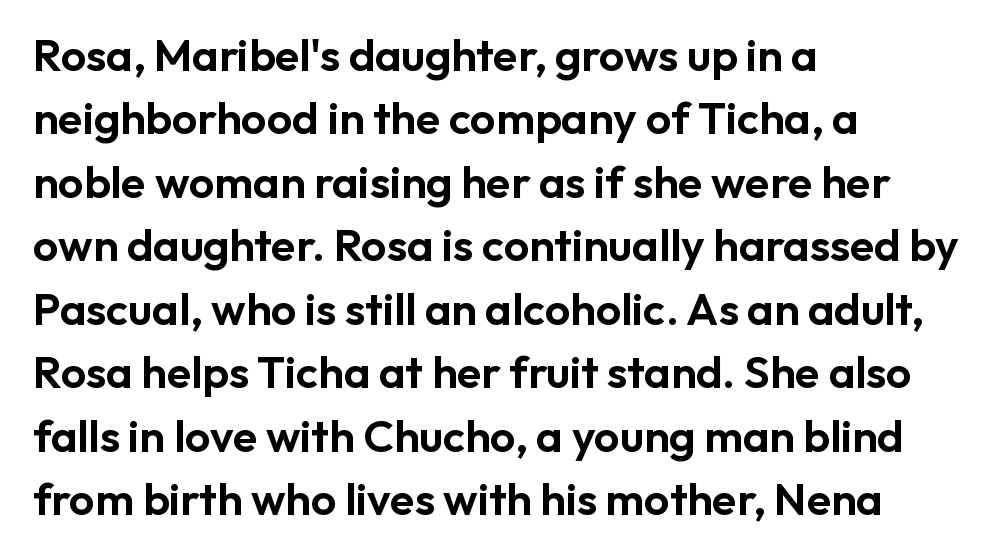
{"serif": "no", "italic": "no", "width": "normal", "stroke_contrast": "low", "x_height": "medium", "monospaced": "no", "underline": "no", "align": "left", "line_spacing": "normal", "line_spacing_ratio": 1.41, "letter_spacing": "normal", "letter_spacing_em": 0.0, "glyph_px": 45}
